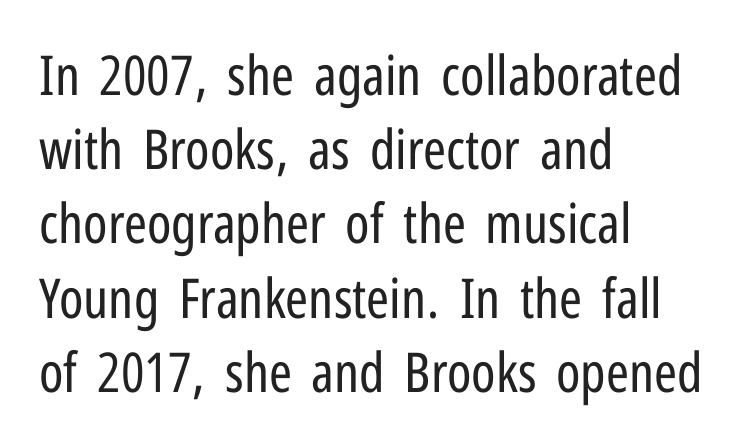
Q: Is the text bold? A: No.
Q: Is the text italic (slanted)? A: No, it is upright.
Q: Is the typeface a serif or a sans-serif typeface? A: Sans-serif.
Q: Is the text underlined? A: No.
Q: How is the paragraph aligned? A: Left-aligned.
Q: Is the spacing between letters normal or unusually wide? A: Normal.
Q: Is the spacing between lines tight, normal or loose? A: Normal.
Q: Width (condensed, normal, or wide)? A: Condensed.
Q: Stroke contrast? A: Low.
Q: x-height? A: Medium.
Q: Monospaced? A: No.
